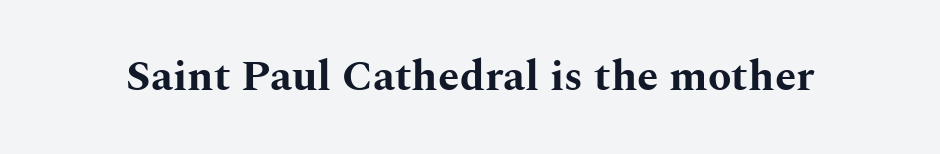
The string is rendered with underlining switched off. The type is set solid horizontally, with unmodified tracking. Each letter keeps its own natural width here, so spacing adapts to shape. You can tell it's not italic because the verticals are truly vertical. These lines are composed in type with serifs. I'd describe the lettering as bold — thick and assertive.
